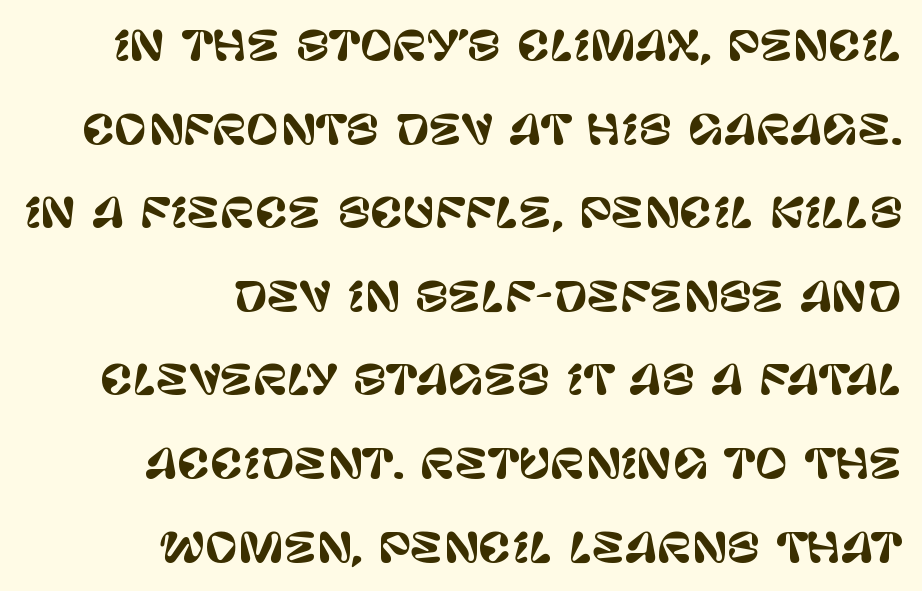
{"serif": "no", "width": "normal", "stroke_contrast": "low", "x_height": "large", "monospaced": "no", "underline": "no", "align": "right", "line_spacing": "loose", "line_spacing_ratio": 2.09, "letter_spacing": "normal", "letter_spacing_em": 0.0, "glyph_px": 40}
